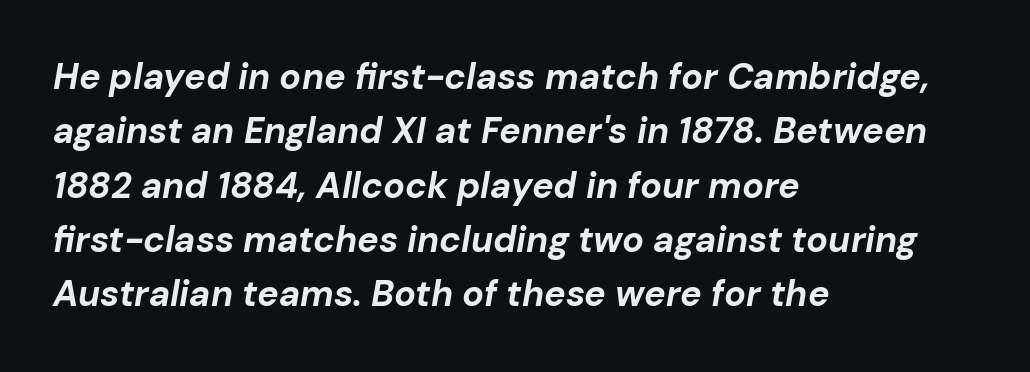
The image shows 36 px bold type, italic (leaning right); set left-aligned, normal line spacing (1.51x), normal letter spacing, not underlined; low stroke contrast and a medium x-height.
